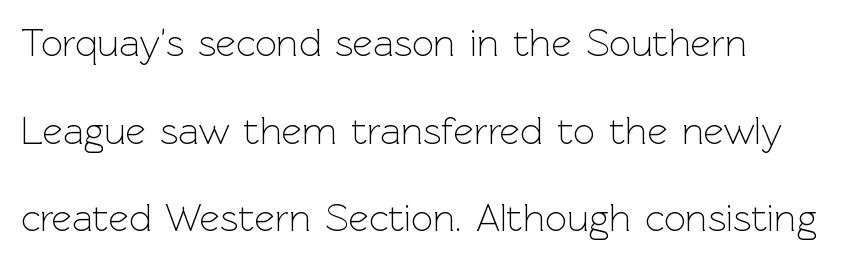
Q: Is the text bold? A: No.
Q: Is the text italic (slanted)? A: No, it is upright.
Q: Is the typeface a serif or a sans-serif typeface? A: Sans-serif.
Q: Is the text underlined? A: No.
Q: Is the spacing between letters normal or unusually wide? A: Normal.
Q: Is the spacing between lines tight, normal or loose? A: Loose.
Q: Width (condensed, normal, or wide)? A: Normal.
Q: x-height? A: Medium.
Q: Monospaced? A: No.
